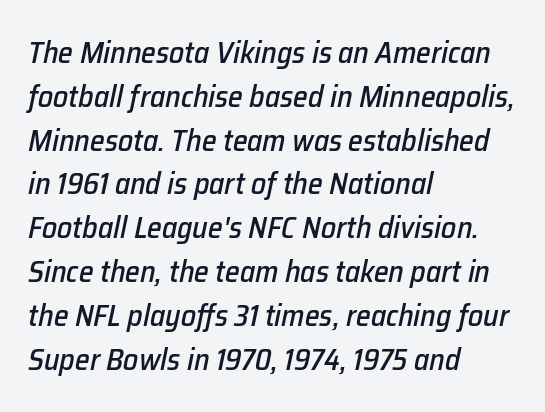
{"italic": "yes", "lean": "right", "slant_degrees": 12, "width": "normal", "stroke_contrast": "low", "x_height": "medium", "monospaced": "no", "underline": "no", "align": "left", "line_spacing": "normal", "line_spacing_ratio": 1.46, "letter_spacing": "normal", "letter_spacing_em": 0.0, "glyph_px": 30}
